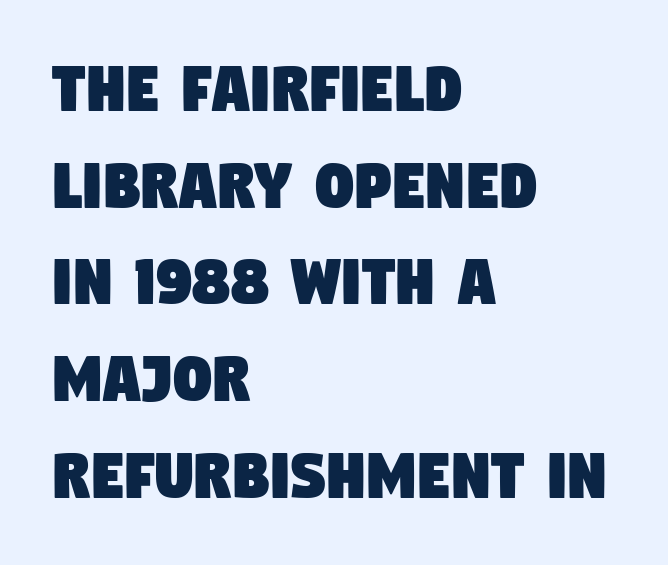
Q: Is the typeface a serif or a sans-serif typeface? A: Sans-serif.
Q: Is the text underlined? A: No.
Q: How is the paragraph aligned? A: Left-aligned.
Q: Is the spacing between letters normal or unusually wide? A: Normal.
Q: Is the spacing between lines tight, normal or loose? A: Normal.
Q: Width (condensed, normal, or wide)? A: Condensed.
Q: Stroke contrast? A: Low.
Q: x-height? A: Large.
Q: Monospaced? A: No.
